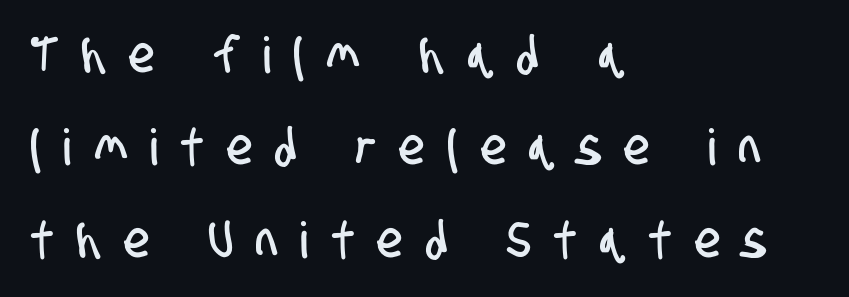
The image shows 50 px condensed sans-serif type; set left-aligned, line spacing 1.85x, unusually wide letter spacing (+0.48 em), not underlined; low stroke contrast and a large x-height.
